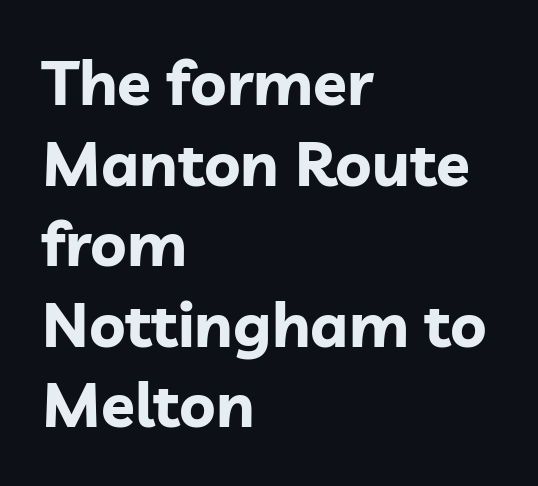
The image shows 62 px bold sans-serif type, upright; set left-aligned, normal line spacing (1.3x), normal letter spacing, not underlined; low stroke contrast and a medium x-height.
